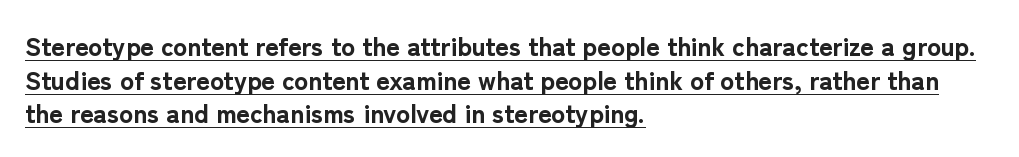
Q: Is the text bold? A: Yes.
Q: Is the text italic (slanted)? A: No, it is upright.
Q: Is the text underlined? A: Yes.
Q: How is the paragraph aligned? A: Left-aligned.
Q: Is the spacing between letters normal or unusually wide? A: Normal.
Q: Is the spacing between lines tight, normal or loose? A: Normal.
